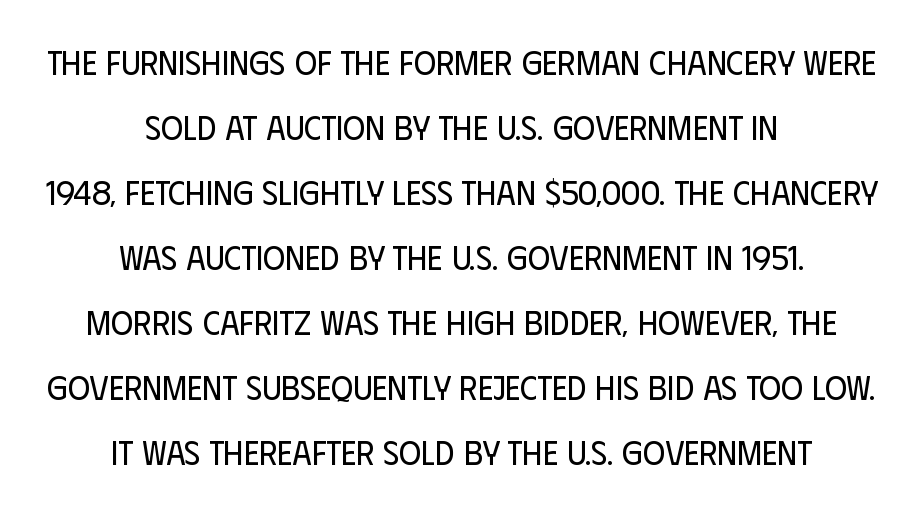
{"serif": "no", "italic": "no", "bold": "no", "weight": "regular", "width": "condensed", "stroke_contrast": "low", "x_height": "large", "monospaced": "no", "underline": "no", "align": "center", "line_spacing": "loose", "line_spacing_ratio": 1.91, "letter_spacing": "normal", "letter_spacing_em": 0.0, "glyph_px": 34}
